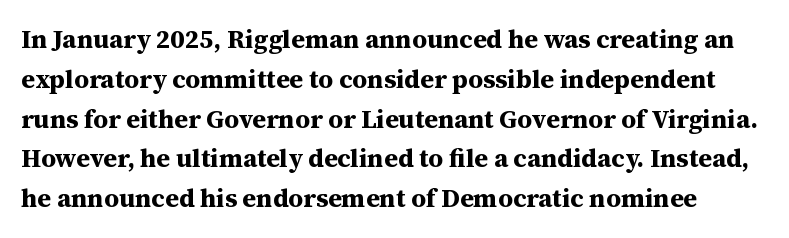
{"italic": "no", "bold": "yes", "underline": "no", "line_spacing": "normal", "line_spacing_ratio": 1.53, "letter_spacing": "normal", "letter_spacing_em": 0.0, "glyph_px": 26}
